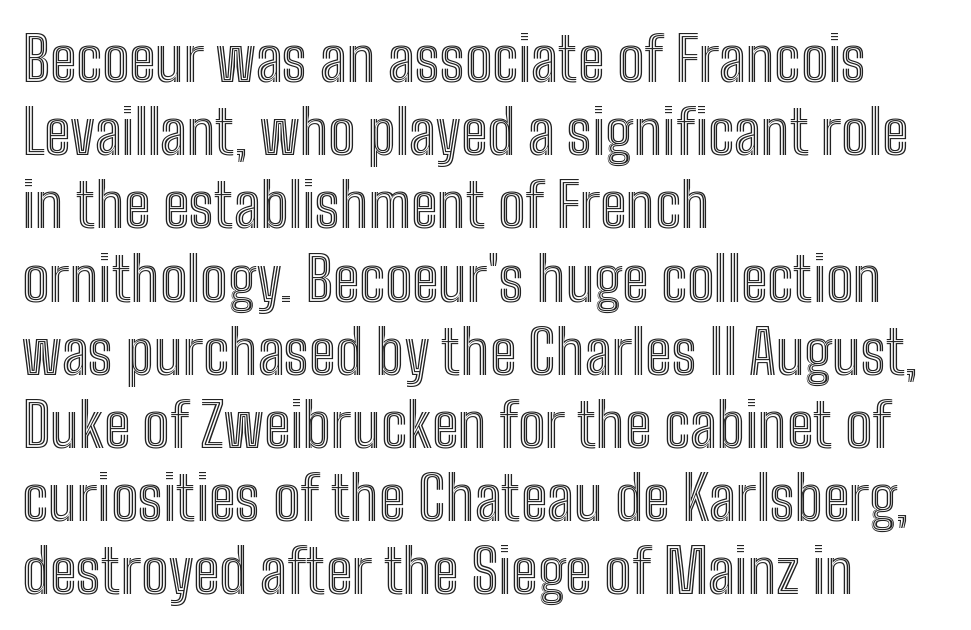
The image shows 60 px condensed type, upright; set left-aligned, line spacing 1.22x, normal letter spacing, not underlined; a medium x-height.
